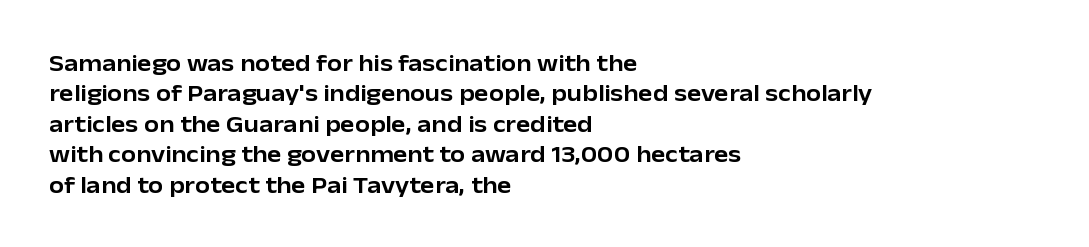
The image shows 24 px text type, upright; set left-aligned, normal line spacing (1.27x), normal letter spacing, not underlined.
